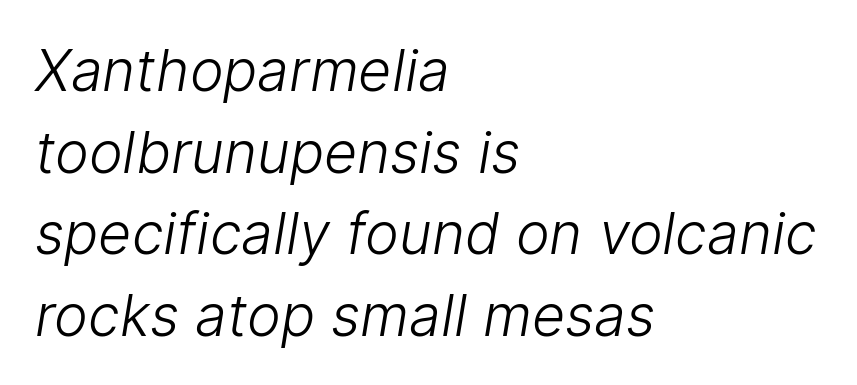
The image shows 57 px light sans-serif type; set left-aligned, normal line spacing (1.43x), normal letter spacing, not underlined; low stroke contrast and a medium x-height.
